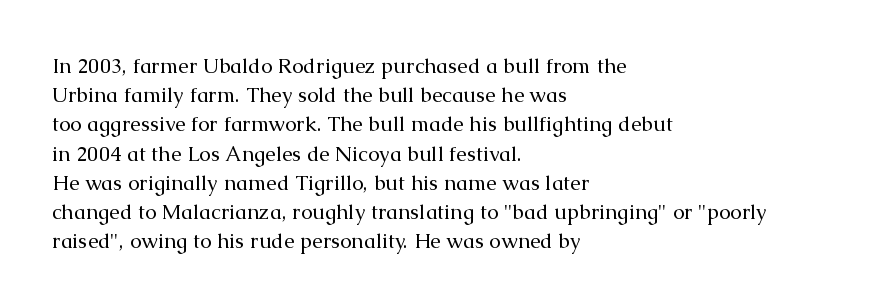
{"italic": "no", "bold": "no", "underline": "no", "align": "left", "line_spacing": "normal", "line_spacing_ratio": 1.39, "letter_spacing": "normal", "letter_spacing_em": 0.0, "glyph_px": 21}
